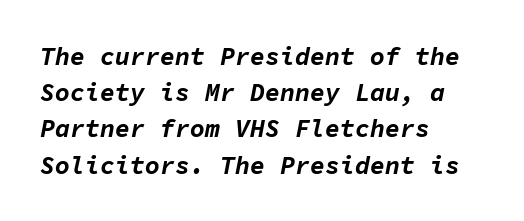
The image shows 25 px bold type, italic (leaning right); set left-aligned, normal line spacing (1.45x), normal letter spacing, not underlined.
